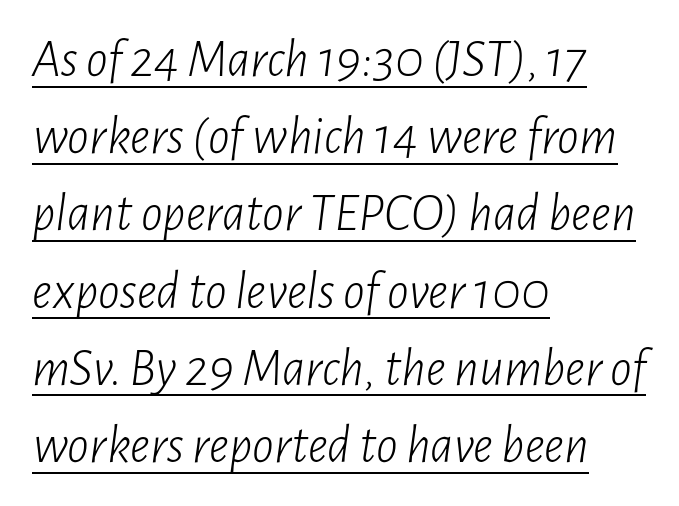
Q: Is the text bold? A: No.
Q: Is the text italic (slanted)? A: Yes, it leans right by about 7 degrees.
Q: Is the text underlined? A: Yes.
Q: How is the paragraph aligned? A: Left-aligned.
Q: Is the spacing between letters normal or unusually wide? A: Normal.
Q: Is the spacing between lines tight, normal or loose? A: Normal.
Q: Width (condensed, normal, or wide)? A: Condensed.
Q: Stroke contrast? A: Low.
Q: x-height? A: Medium.
Q: Monospaced? A: No.
